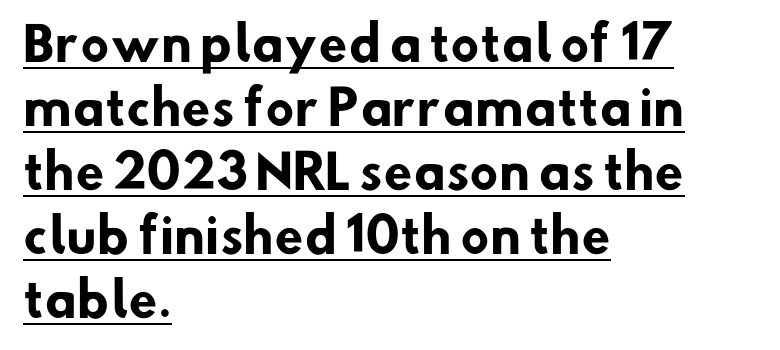
The image shows 47 px heavy sans-serif type; set left-aligned, normal line spacing (1.36x), normal letter spacing, underlined; low stroke contrast and a small x-height.
